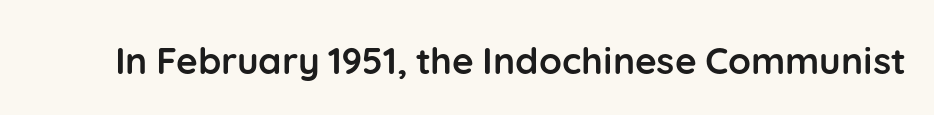
{"serif": "no", "italic": "no", "bold": "yes", "weight": "semibold", "width": "normal", "stroke_contrast": "low", "x_height": "medium", "monospaced": "no", "underline": "no", "letter_spacing": "normal", "letter_spacing_em": 0.0, "glyph_px": 37}
